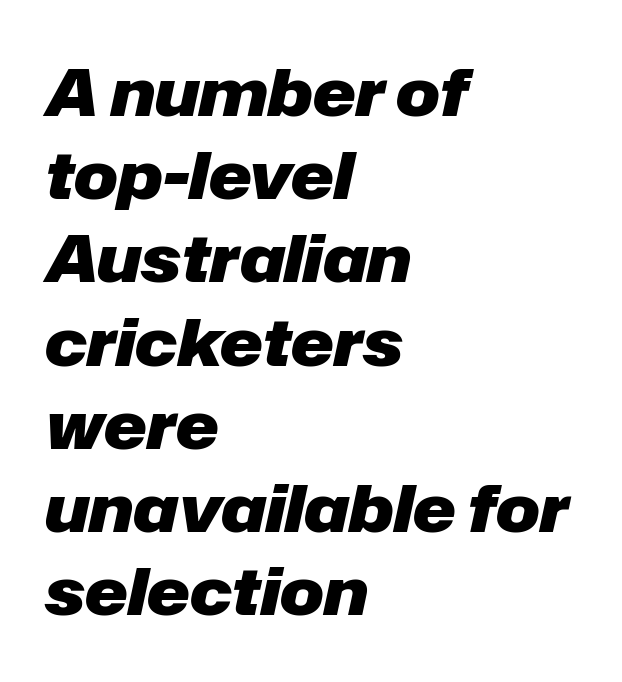
Does the lettering tilt? It does — this is italic. The paragraph shown leans on its left margin. Spacing between characters is what you'd get straight out of the box. The passage shown is emphatically bold.
